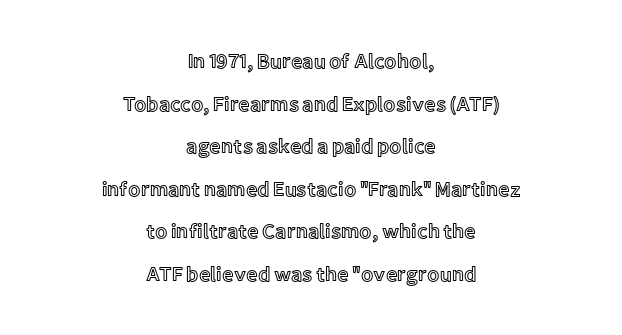
Q: Is the text italic (slanted)? A: No, it is upright.
Q: Is the text underlined? A: No.
Q: How is the paragraph aligned? A: Centered.
Q: Is the spacing between letters normal or unusually wide? A: Normal.
Q: Is the spacing between lines tight, normal or loose? A: Loose.
